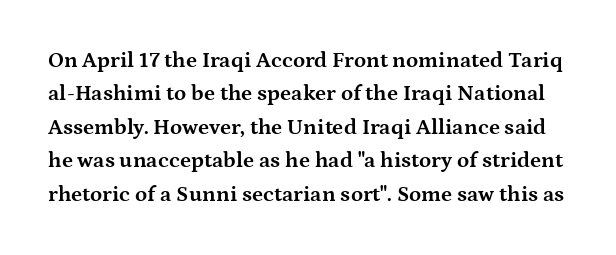
Between one letter and the next there's only the usual sliver of space. Honestly, the row spacing looks completely unremarkable. Does the weight exceed regular? Yes, all the way to bold. A typesetter would mark this as roman, not italic. Type without underlining.
